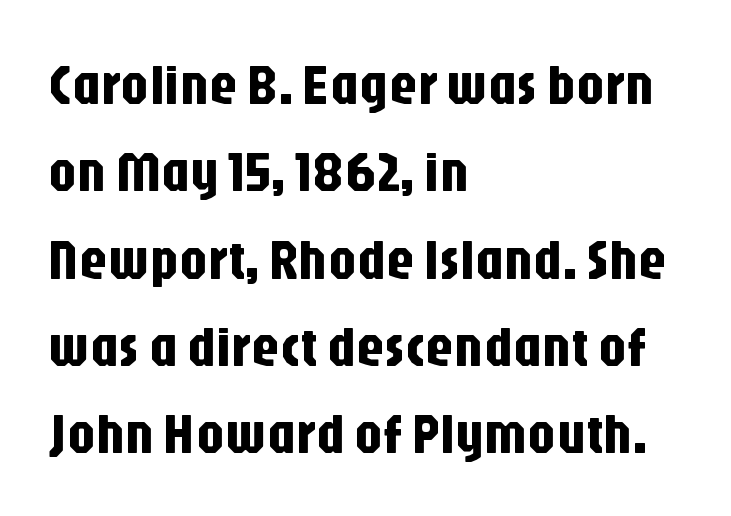
Beneath every word, the page is bare. The face used here is proportionally spaced, like ordinary book or web type. This sample is left-justified, so line endings fall wherever the words run out. The lettering holds an erect, upright posture throughout.
